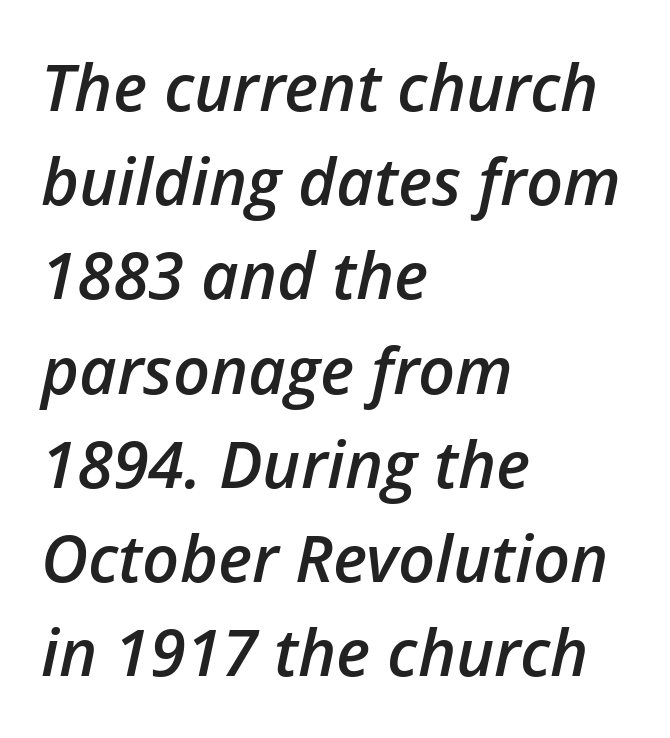
The image shows 65 px semibold type, italic (leaning right); set left-aligned, normal line spacing (1.45x), normal letter spacing, not underlined; low stroke contrast and a medium x-height.
